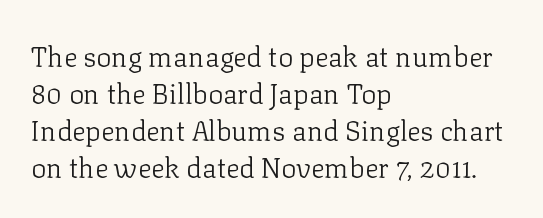
{"serif": "yes", "italic": "no", "bold": "no", "weight": "light", "width": "normal", "stroke_contrast": "low", "x_height": "medium", "monospaced": "no", "underline": "no", "align": "left", "line_spacing": "normal", "line_spacing_ratio": 1.32, "letter_spacing": "normal", "letter_spacing_em": 0.0, "glyph_px": 28}
